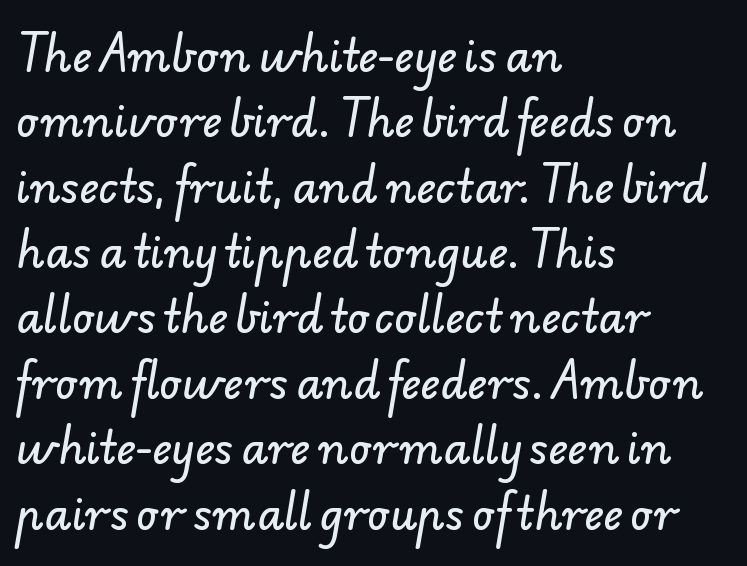
Q: Is the typeface a serif or a sans-serif typeface? A: Sans-serif.
Q: Is the text underlined? A: No.
Q: How is the paragraph aligned? A: Left-aligned.
Q: Is the spacing between letters normal or unusually wide? A: Normal.
Q: Is the spacing between lines tight, normal or loose? A: Normal.
Q: Width (condensed, normal, or wide)? A: Normal.
Q: Stroke contrast? A: Low.
Q: x-height? A: Small.
Q: Monospaced? A: No.
